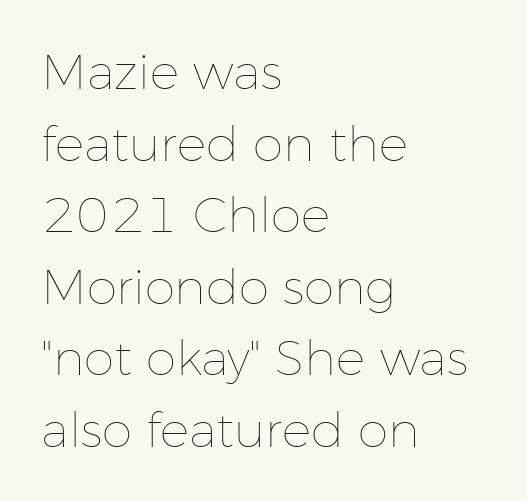
Q: Is the text bold? A: No.
Q: Is the text italic (slanted)? A: No, it is upright.
Q: Is the text underlined? A: No.
Q: How is the paragraph aligned? A: Left-aligned.
Q: Is the spacing between letters normal or unusually wide? A: Normal.
Q: Is the spacing between lines tight, normal or loose? A: Normal.
Q: Width (condensed, normal, or wide)? A: Normal.
Q: Stroke contrast? A: Low.
Q: x-height? A: Medium.
Q: Monospaced? A: No.
